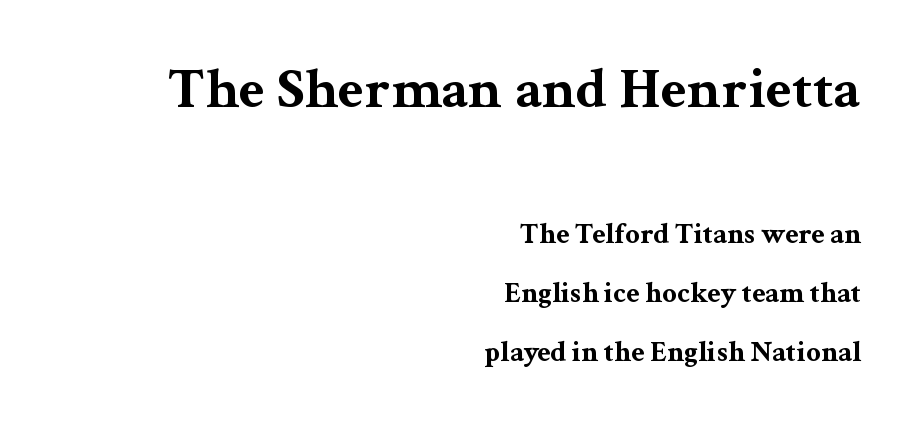
The image shows 58 px bold, wide serif type, upright; set right-aligned, loose line spacing (2.03x), normal letter spacing, not underlined; the first (top) block is 2.0x larger; medium stroke contrast and a medium x-height.
